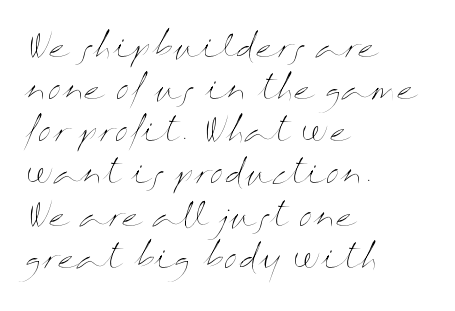
The image shows 31 px thin, wide type; set left-aligned, normal line spacing (1.36x), normal letter spacing, not underlined; medium stroke contrast and a medium x-height.
